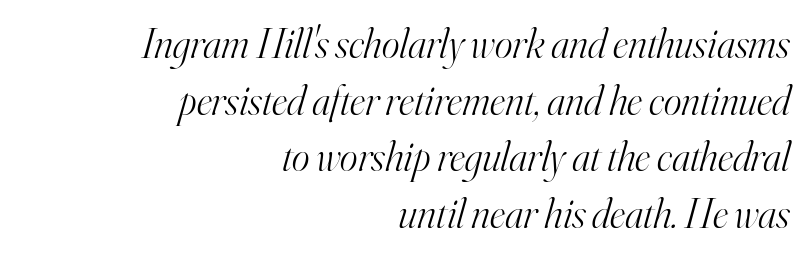
Q: Is the text bold? A: No.
Q: Is the text italic (slanted)? A: Yes, it leans right by about 16 degrees.
Q: Is the typeface a serif or a sans-serif typeface? A: Serif.
Q: Is the text underlined? A: No.
Q: How is the paragraph aligned? A: Right-aligned.
Q: Is the spacing between letters normal or unusually wide? A: Normal.
Q: Is the spacing between lines tight, normal or loose? A: Normal.
Q: Width (condensed, normal, or wide)? A: Normal.
Q: Stroke contrast? A: High.
Q: x-height? A: Small.
Q: Monospaced? A: No.
